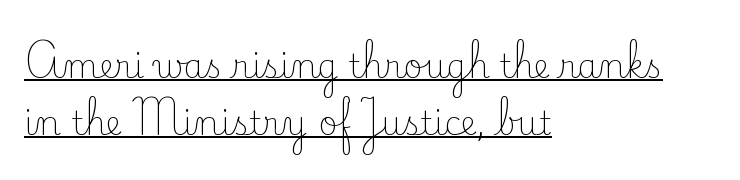
{"serif": "yes", "italic": "no", "bold": "no", "weight": "light", "width": "normal", "stroke_contrast": "low", "x_height": "small", "monospaced": "no", "underline": "yes", "align": "left", "line_spacing_ratio": 1.72, "letter_spacing": "normal", "letter_spacing_em": 0.0, "glyph_px": 33}
